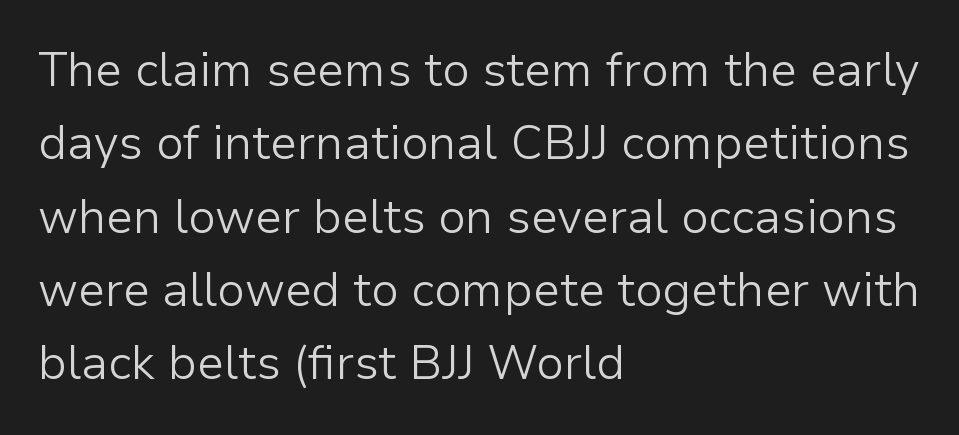
The image shows 47 px light sans-serif type, upright; set left-aligned, normal line spacing (1.56x), normal letter spacing, not underlined; low stroke contrast and a medium x-height.
